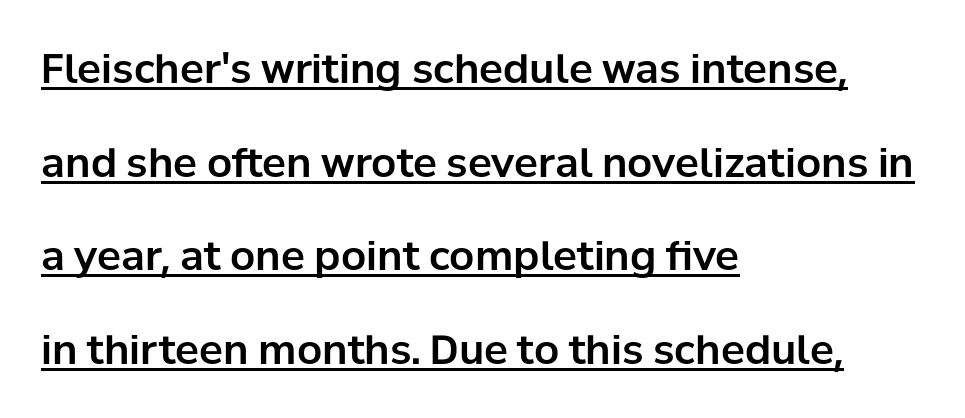
Q: Is the text italic (slanted)? A: No, it is upright.
Q: Is the typeface a serif or a sans-serif typeface? A: Sans-serif.
Q: Is the text underlined? A: Yes.
Q: How is the paragraph aligned? A: Left-aligned.
Q: Is the spacing between letters normal or unusually wide? A: Normal.
Q: Is the spacing between lines tight, normal or loose? A: Loose.
Q: Width (condensed, normal, or wide)? A: Normal.
Q: Stroke contrast? A: Low.
Q: x-height? A: Medium.
Q: Monospaced? A: No.
